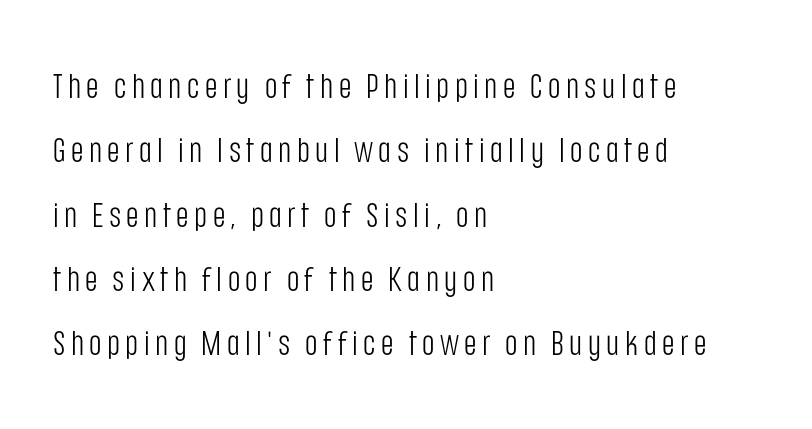
Q: Is the text bold? A: No.
Q: Is the text italic (slanted)? A: No, it is upright.
Q: Is the typeface a serif or a sans-serif typeface? A: Sans-serif.
Q: Is the text underlined? A: No.
Q: How is the paragraph aligned? A: Left-aligned.
Q: Width (condensed, normal, or wide)? A: Condensed.
Q: Stroke contrast? A: Low.
Q: x-height? A: Large.
Q: Monospaced? A: No.
